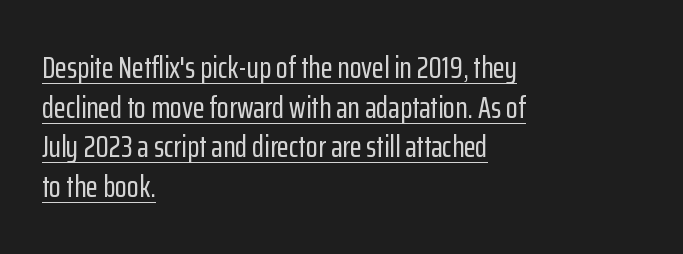
Q: Is the text italic (slanted)? A: No, it is upright.
Q: Is the typeface a serif or a sans-serif typeface? A: Sans-serif.
Q: Is the text underlined? A: Yes.
Q: How is the paragraph aligned? A: Left-aligned.
Q: Is the spacing between letters normal or unusually wide? A: Normal.
Q: Is the spacing between lines tight, normal or loose? A: Normal.
Q: Width (condensed, normal, or wide)? A: Condensed.
Q: Stroke contrast? A: Low.
Q: x-height? A: Medium.
Q: Monospaced? A: No.
